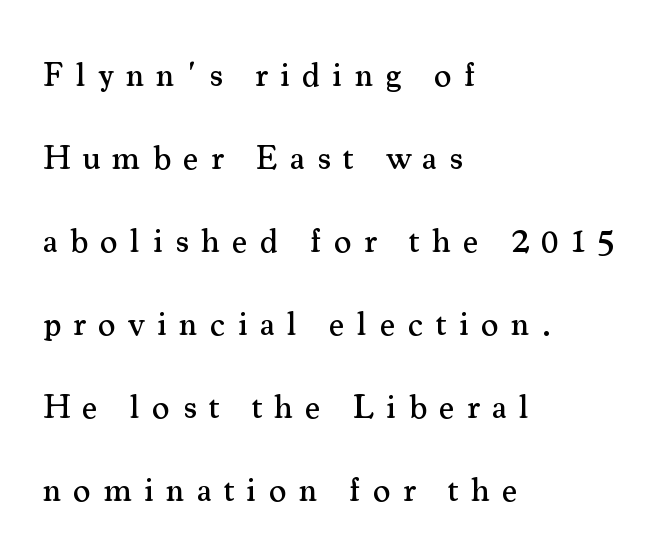
One-word summary of the alignment: left. Baseline-to-baseline distance is far greater than the letter height. Check where the strokes stop: tiny serifs finish them off. Characters follow at a spacing far wider than the type designer built in.
